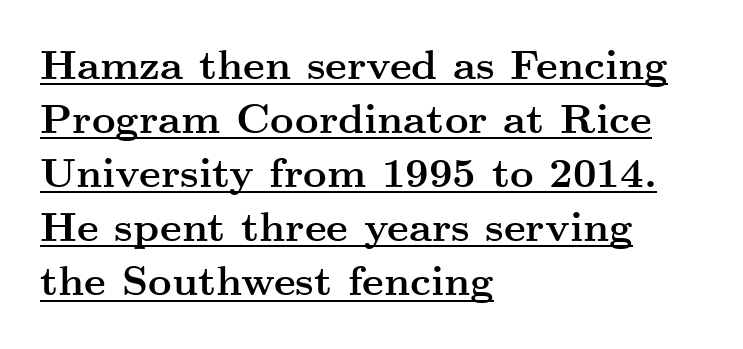
{"serif": "yes", "italic": "no", "bold": "yes", "weight": "semibold", "width": "wide", "stroke_contrast": "medium", "x_height": "small", "monospaced": "no", "underline": "yes", "align": "left", "line_spacing": "normal", "line_spacing_ratio": 1.32, "letter_spacing": "normal", "letter_spacing_em": 0.0, "glyph_px": 41}
